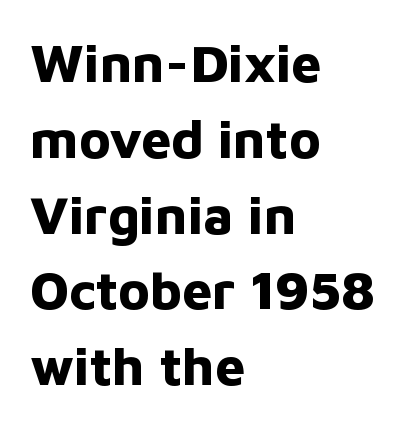
{"serif": "no", "italic": "no", "bold": "yes", "weight": "bold", "width": "normal", "stroke_contrast": "low", "x_height": "medium", "monospaced": "no", "underline": "no", "align": "left", "line_spacing": "normal", "line_spacing_ratio": 1.43, "letter_spacing": "normal", "letter_spacing_em": 0.0, "glyph_px": 53}
